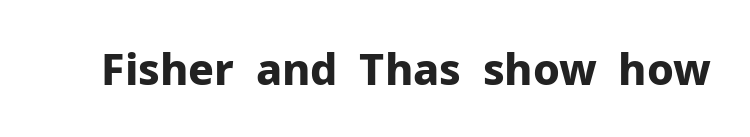
The image shows 43 px bold sans-serif type, upright; set normal letter spacing, not underlined; low stroke contrast and a medium x-height.
